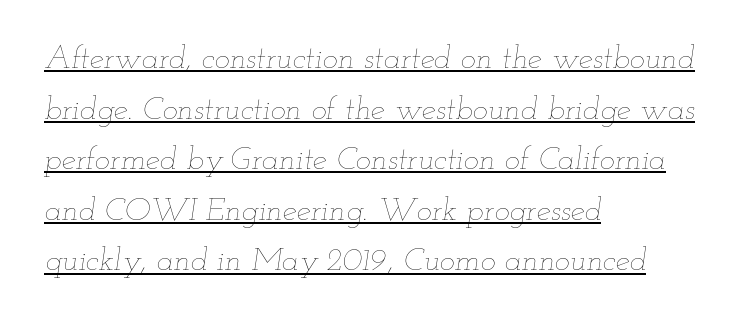
Each line starts at the same left margin while the right side varies. The typography opts for an oblique posture over an upright one. Spacing verdict: proportional, widths tailored to each character. Somebody hit Ctrl+U on this one — the words are underlined. Is the letter spacing exaggerated? No — it looks like the ordinary default. No letter is thick-stroked: the sample isn't bold.
